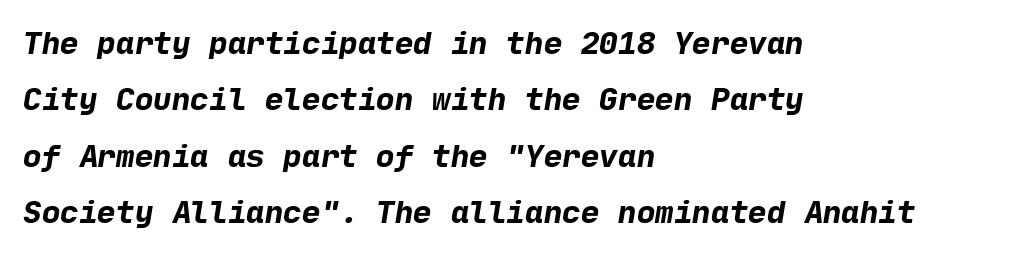
{"serif": "no", "bold": "yes", "weight": "bold", "width": "normal", "stroke_contrast": "low", "x_height": "medium", "underline": "no", "align": "left", "line_spacing_ratio": 1.82, "letter_spacing": "normal", "letter_spacing_em": 0.0, "glyph_px": 31}
